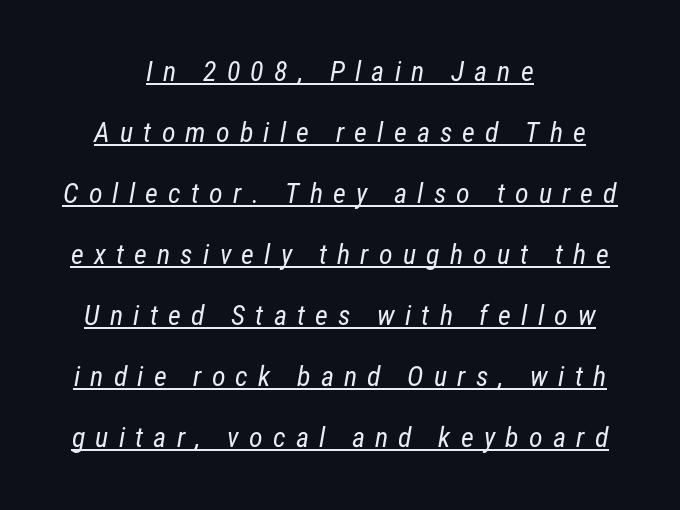
Q: Is the text bold? A: No.
Q: Is the typeface a serif or a sans-serif typeface? A: Sans-serif.
Q: Is the text underlined? A: Yes.
Q: How is the paragraph aligned? A: Centered.
Q: Is the spacing between letters normal or unusually wide? A: Unusually wide.
Q: Is the spacing between lines tight, normal or loose? A: Loose.
Q: Width (condensed, normal, or wide)? A: Condensed.
Q: Stroke contrast? A: Low.
Q: x-height? A: Medium.
Q: Monospaced? A: No.
